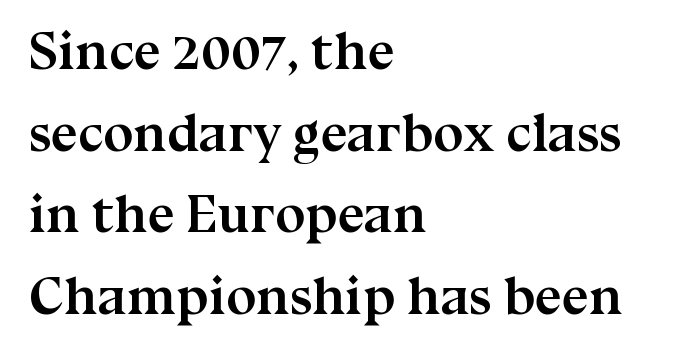
The image shows 54 px semibold serif type, upright; set left-aligned, normal line spacing (1.51x), normal letter spacing, not underlined; medium stroke contrast and a medium x-height.
